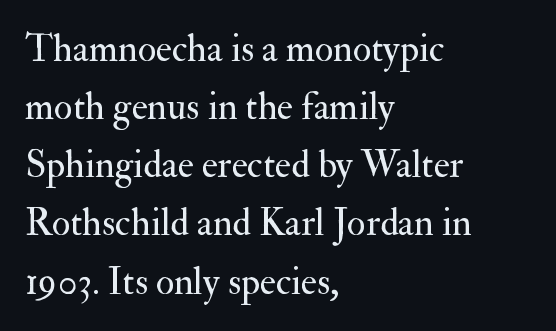
The image shows 38 px regular-weight serif type, upright; set left-aligned, normal line spacing (1.53x), normal letter spacing, not underlined; medium stroke contrast and a small x-height.
